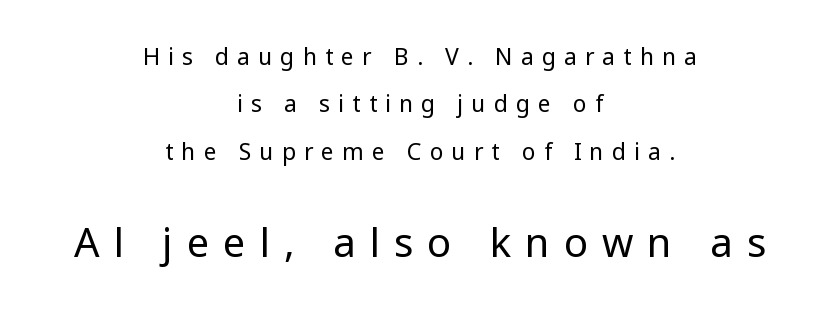
Does the type have serifs? No, each stem ends abruptly. Top chunk: small. Bottom chunk: large. Loose tracking; the words dissolve into strings of separated letters. Bare-footed words on every line. Summary of vertical rhythm: relaxed, with wide interline spacing. Each stroke keeps to a modest, everyday thickness or less.
